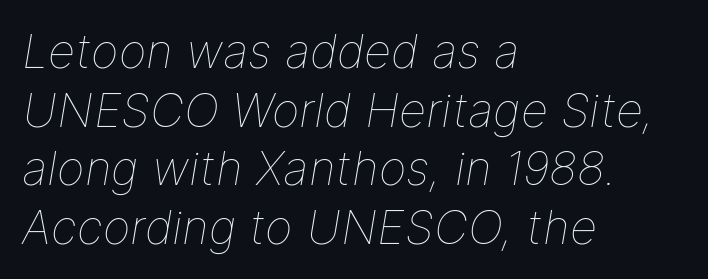
The image shows 47 px thin type, italic (leaning right); set left-aligned, normal line spacing (1.25x), normal letter spacing, not underlined; low stroke contrast and a medium x-height.
